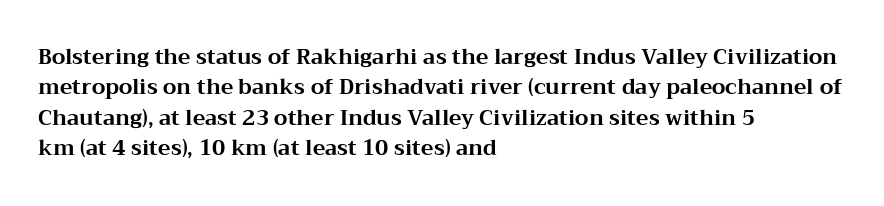
Notice how the stems are strictly vertical — no italics here. These words are printed bold, with thick strokes throughout. Leading: standard. You could call the tracking neutral — neither tight nor loose. The rendering anchors every line to the left-hand side. The words here are not underlined.
